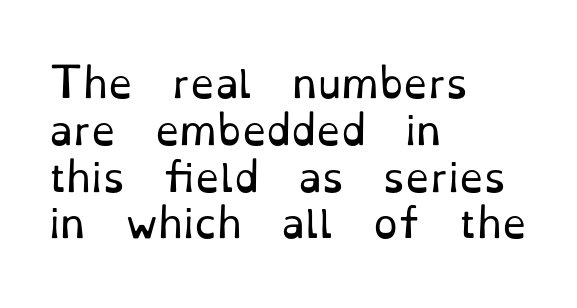
The image shows 39 px regular-weight type, upright; set left-aligned, line spacing 1.2x, normal letter spacing, not underlined; low stroke contrast and a small x-height.
